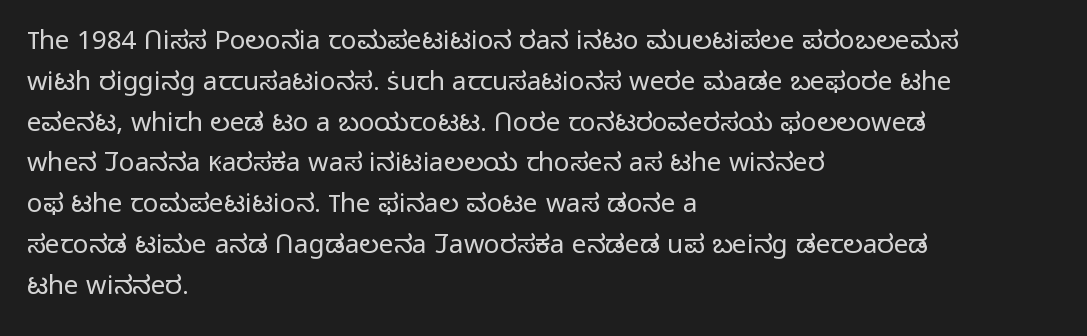
The gap between lines stays unmarked. No extra tracking has been applied to these lines. Does the leading feel generous? No, just average. Short and long lines alike share a common starting point at left.
